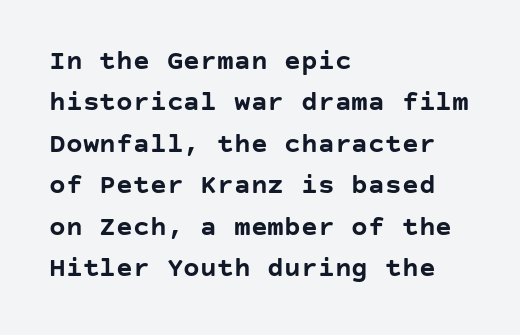
The image shows 28 px semibold sans-serif type, upright; set left-aligned, normal line spacing (1.48x), normal letter spacing, not underlined; low stroke contrast and a large x-height.
